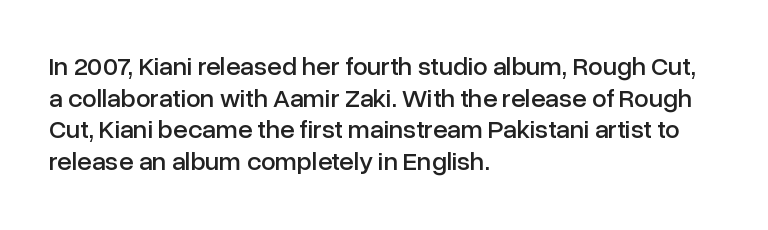
The image shows 26 px text type, upright; set left-aligned, line spacing 1.22x, normal letter spacing, not underlined.
